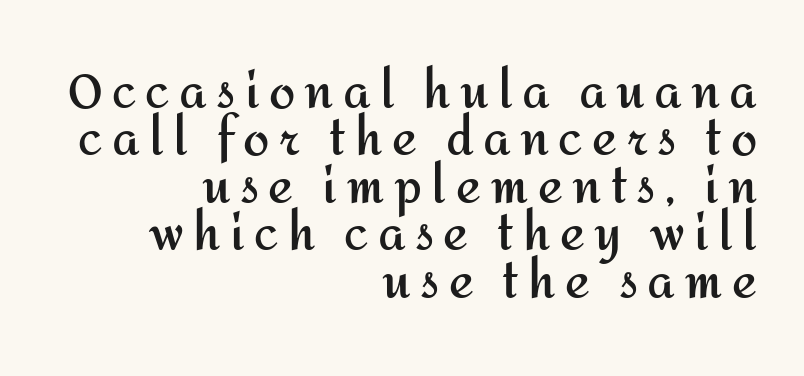
{"serif": "no", "italic": "no", "bold": "yes", "weight": "semibold", "width": "normal", "stroke_contrast": "medium", "x_height": "medium", "monospaced": "no", "underline": "no", "align": "right", "line_spacing": "tight", "line_spacing_ratio": 1.01, "letter_spacing": "wide", "letter_spacing_em": 0.2, "glyph_px": 47}
